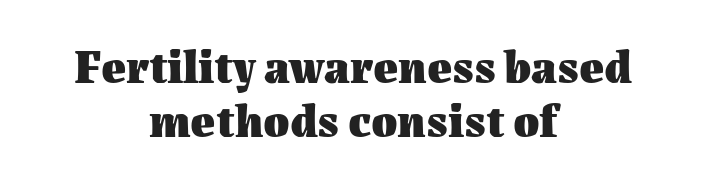
Spacing verdict: proportional, widths tailored to each character. This sample uses an upright cut, with every glyph sitting square on the baseline. Unmarked baselines from the first word to the last. If you measured baseline to baseline, you'd find a short distance. Tracking value appears to be zero — textbook default spacing.
